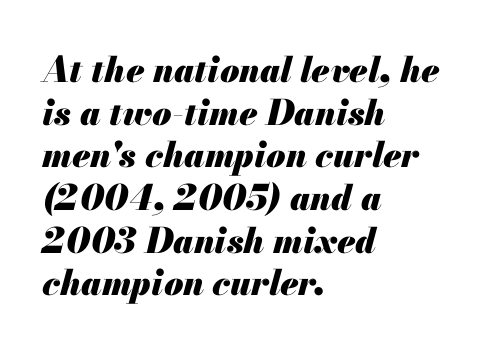
{"italic": "yes", "lean": "right", "slant_degrees": 13, "bold": "yes", "weight": "heavy", "width": "normal", "stroke_contrast": "medium", "x_height": "small", "monospaced": "no", "underline": "no", "align": "left", "line_spacing_ratio": 1.22, "letter_spacing": "normal", "letter_spacing_em": 0.0, "glyph_px": 35}
